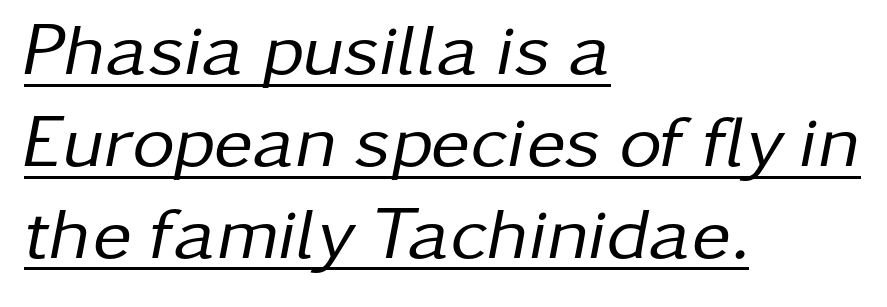
Is the type slanted? Yes — the strokes lean at a clear angle. The rag falls on the right side of this text block. The typesetting does not lean heavy: it is not bold. The passage shown is typed in a proportional face where columns would drift.
